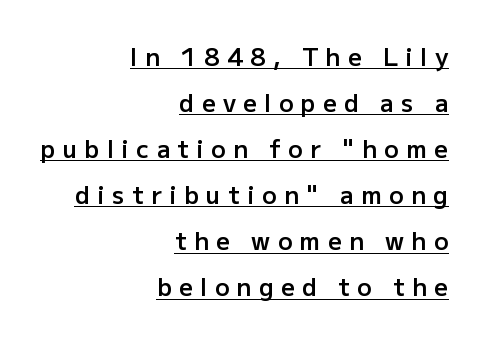
Q: Is the text bold? A: Semi-bold.
Q: Is the text italic (slanted)? A: No, it is upright.
Q: Is the text underlined? A: Yes.
Q: How is the paragraph aligned? A: Right-aligned.
Q: Is the spacing between letters normal or unusually wide? A: Unusually wide.
Q: Is the spacing between lines tight, normal or loose? A: Loose.
